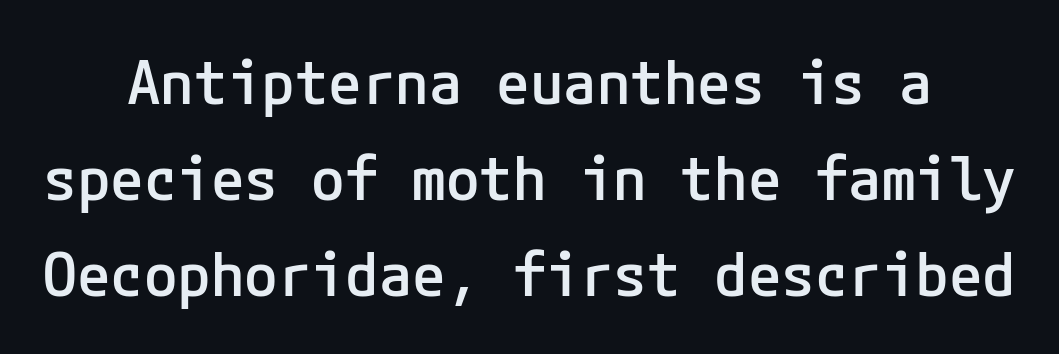
These lines are composed in type without serifs. Has an underline been added? It has not. Does the copy run flush right? No — it is centered line by line. Italic: no, the glyphs are upright roman. Compared with an ordinary text face, these strokes are moderately heavier — a semibold. Students, observe: this is what conventionally led text looks like.
